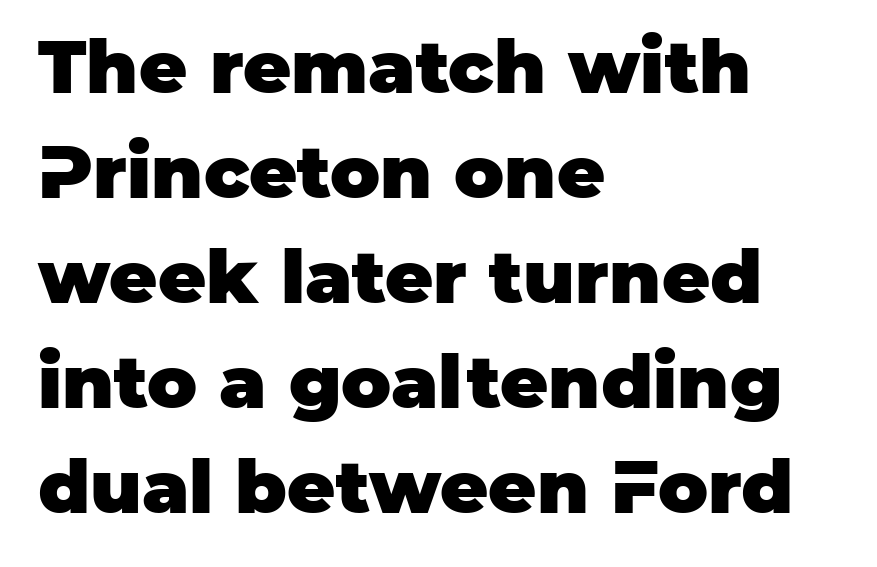
Q: Is the text bold? A: Yes.
Q: Is the text italic (slanted)? A: No, it is upright.
Q: Is the typeface a serif or a sans-serif typeface? A: Sans-serif.
Q: Is the text underlined? A: No.
Q: How is the paragraph aligned? A: Left-aligned.
Q: Is the spacing between letters normal or unusually wide? A: Normal.
Q: Is the spacing between lines tight, normal or loose? A: Normal.
Q: Width (condensed, normal, or wide)? A: Normal.
Q: Stroke contrast? A: Low.
Q: x-height? A: Large.
Q: Monospaced? A: No.
